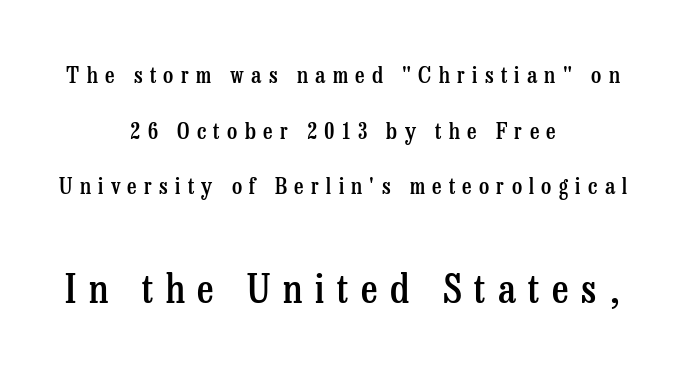
The image shows 40 px semibold, condensed serif type, upright; set centered, loose line spacing (2.42x), unusually wide letter spacing (+0.32 em), not underlined; the second (bottom) block is 1.74x larger; low stroke contrast and a medium x-height.
